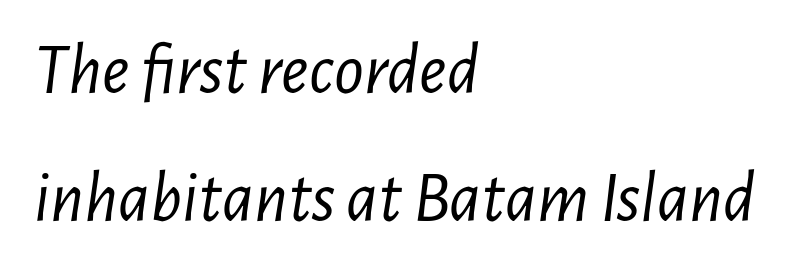
Q: Is the text bold? A: No.
Q: Is the text italic (slanted)? A: Yes, it leans right by about 7 degrees.
Q: Is the text underlined? A: No.
Q: How is the paragraph aligned? A: Left-aligned.
Q: Is the spacing between letters normal or unusually wide? A: Normal.
Q: Width (condensed, normal, or wide)? A: Condensed.
Q: Stroke contrast? A: Low.
Q: x-height? A: Medium.
Q: Monospaced? A: No.
